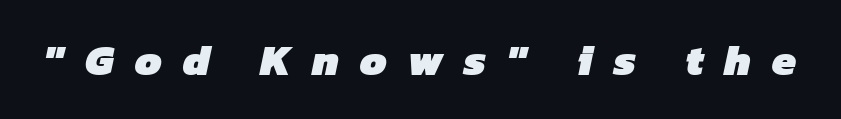
The image shows 43 px heavy sans-serif type; set unusually wide letter spacing (+0.49 em), not underlined; low stroke contrast and a medium x-height.
